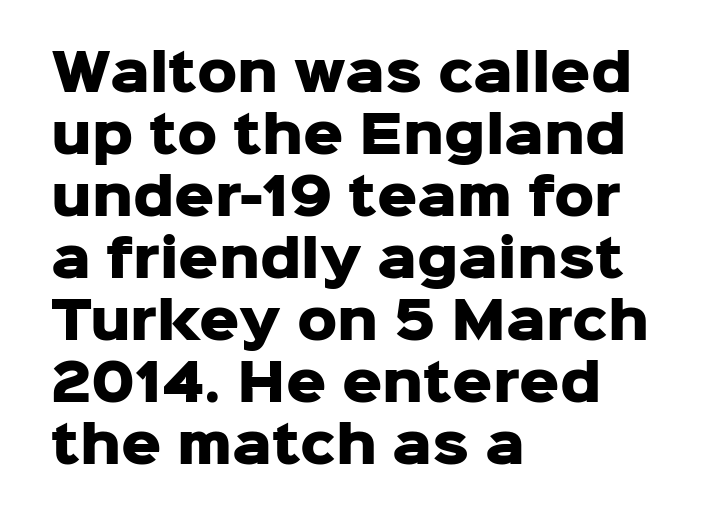
Q: Is the text bold? A: Yes.
Q: Is the text italic (slanted)? A: No, it is upright.
Q: Is the typeface a serif or a sans-serif typeface? A: Sans-serif.
Q: Is the text underlined? A: No.
Q: How is the paragraph aligned? A: Left-aligned.
Q: Is the spacing between letters normal or unusually wide? A: Normal.
Q: Width (condensed, normal, or wide)? A: Normal.
Q: Stroke contrast? A: Low.
Q: x-height? A: Medium.
Q: Monospaced? A: No.
